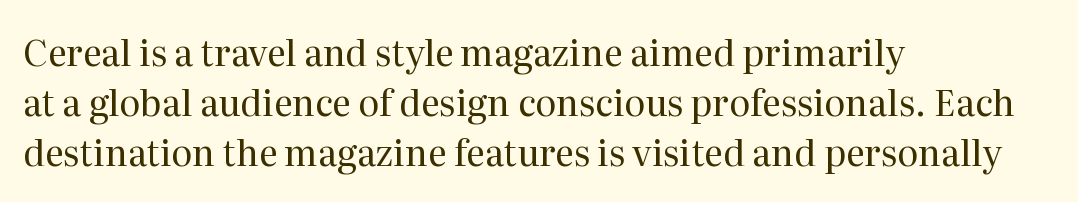
The image shows 36 px regular-weight serif type, upright; set left-aligned, normal line spacing (1.39x), normal letter spacing, not underlined; medium stroke contrast and a medium x-height.
